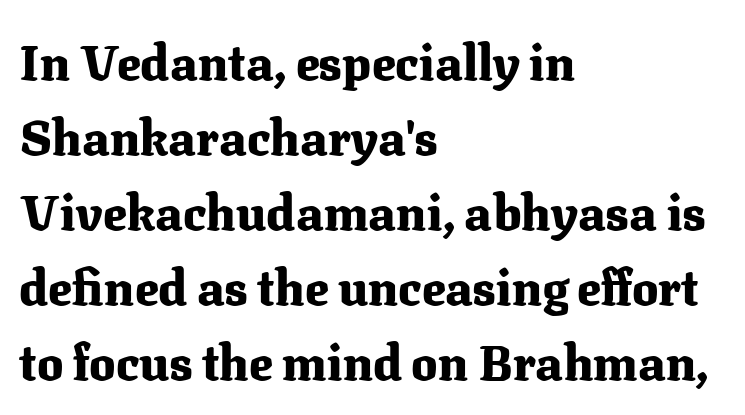
The image shows 49 px heavy serif type, upright; set left-aligned, normal line spacing (1.53x), normal letter spacing, not underlined; medium stroke contrast and a medium x-height.
